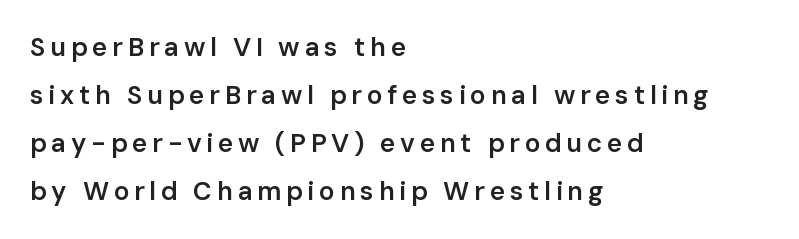
The image shows 26 px text type, upright; set left-aligned, line spacing 1.84x, not underlined.
